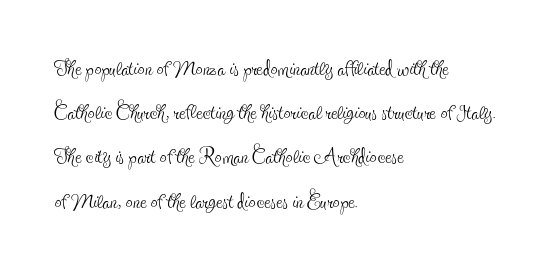
The face used here is proportionally spaced, like ordinary book or web type. Visually the block forms a straight wall on the left and a jagged coastline on the right. Just letters on the line, the space beneath them empty. Compared with typical body copy, the letter spacing here is the same. The vertical gap from one line to the next is medium. Regarding serifs, this sample has them.
